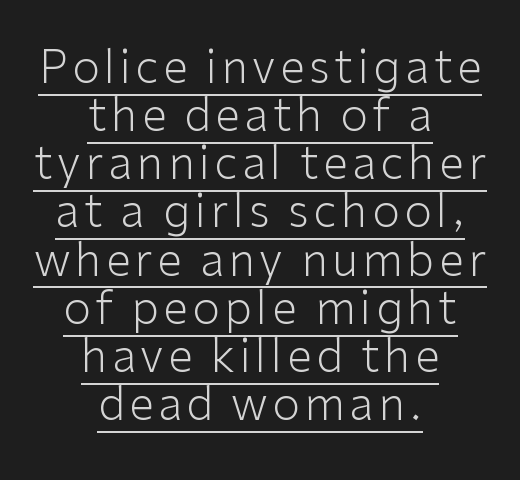
The image shows 45 px light sans-serif type, upright; set centered, tight line spacing (1.07x), underlined; low stroke contrast and a medium x-height.
